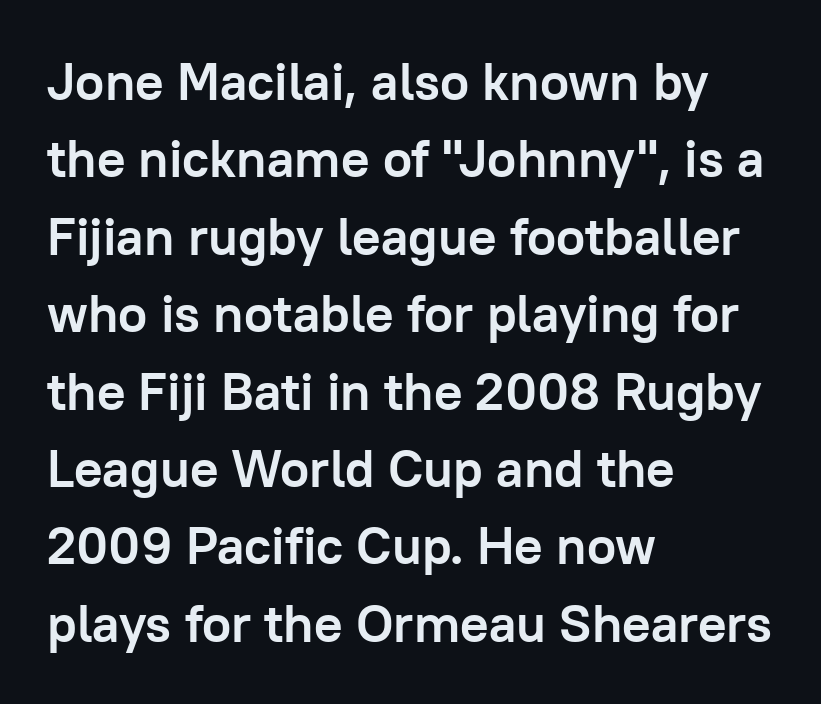
The image shows 53 px semibold sans-serif type, upright; set left-aligned, normal line spacing (1.46x), normal letter spacing, not underlined; low stroke contrast and a medium x-height.
